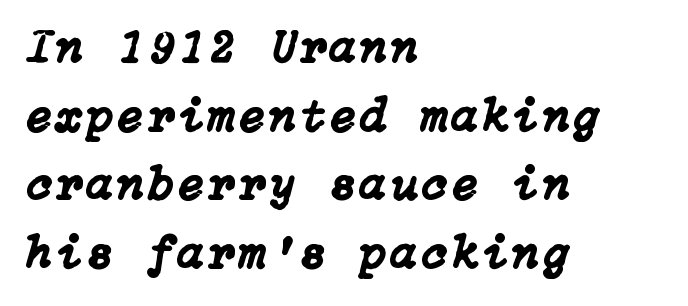
{"italic": "yes", "lean": "right", "slant_degrees": 15, "width": "normal", "stroke_contrast": "low", "x_height": "medium", "underline": "no", "align": "left", "line_spacing": "normal", "line_spacing_ratio": 1.46, "glyph_px": 47}
